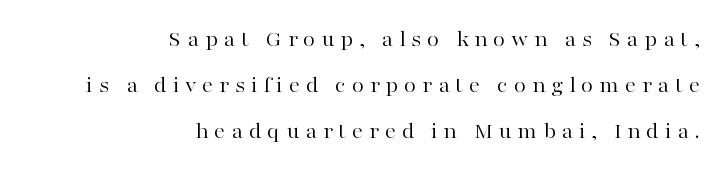
{"italic": "no", "bold": "no", "underline": "no", "align": "right", "line_spacing": "loose", "line_spacing_ratio": 2.08, "letter_spacing": "wide", "letter_spacing_em": 0.26, "glyph_px": 22}
